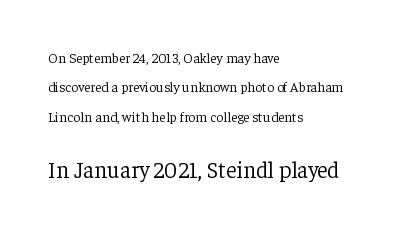
Q: Is the text bold? A: No.
Q: Is the text italic (slanted)? A: No, it is upright.
Q: Is the text underlined? A: No.
Q: How is the paragraph aligned? A: Left-aligned.
Q: Is the spacing between letters normal or unusually wide? A: Normal.
Q: Is the spacing between lines tight, normal or loose? A: Loose.
Q: Which block of text is set in a larger size, the first (top) or the second (bottom)? A: The second (bottom) one.
